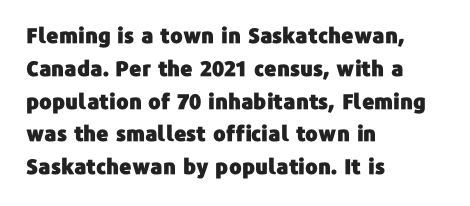
Whoever set this chose a conventional vertical rhythm. Quick note: not italic, upright. Only glyphs here, with clear space below each row. The horizontal fit of the characters is conventional and even. Notice how the passage keeps a crisp vertical edge on the left only.
